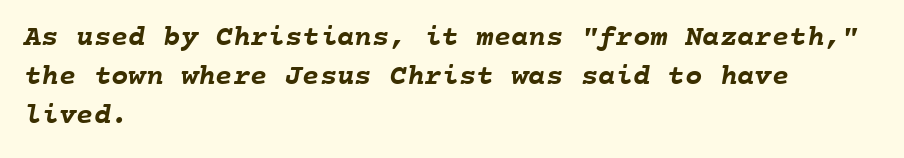
Characters follow at the spacing the type designer built in. Note the uniform advance width — an 'i' takes as much space as an 'm'. Each new line begins a customary step beneath the previous one. Set as a true bold cut, around the 700 mark. The space directly below the letters is spotless. The passage is arranged the way most books set body copy — flush left.
